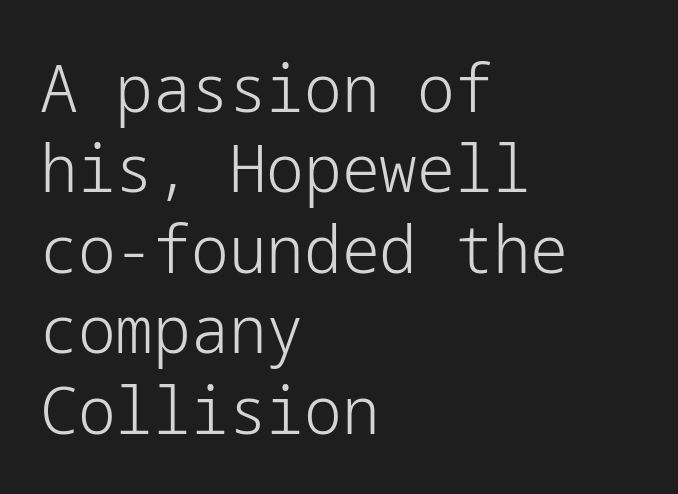
Is this a heavy cut? Hardly; it is regular or lighter. Words float on clear page, feet unadorned. Tracking value appears to be zero — textbook default spacing. Nope, not italic — everything's standing straight. The characters display no serif detailing; their extremities are plain. The ragged edge is on the right, which tells us the setting is flush left.
